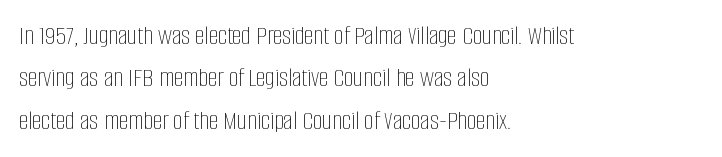
Characters follow at the spacing the type designer built in. Where is the straight margin? On the left. Weight: regular or lighter. Check the space under the baseline: it is left empty. Each new line begins a customary step beneath the previous one.
